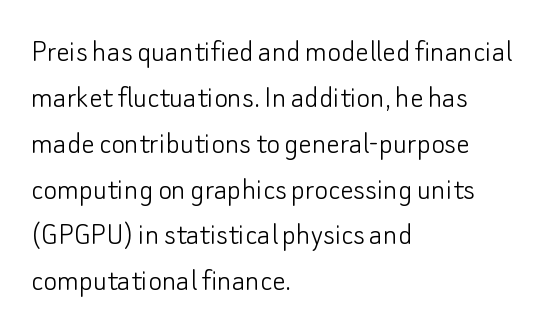
Q: Is the text bold? A: No.
Q: Is the text italic (slanted)? A: No, it is upright.
Q: Is the typeface a serif or a sans-serif typeface? A: Sans-serif.
Q: Is the text underlined? A: No.
Q: How is the paragraph aligned? A: Left-aligned.
Q: Is the spacing between letters normal or unusually wide? A: Normal.
Q: Is the spacing between lines tight, normal or loose? A: Normal.
Q: Width (condensed, normal, or wide)? A: Normal.
Q: Stroke contrast? A: Low.
Q: x-height? A: Small.
Q: Monospaced? A: No.
